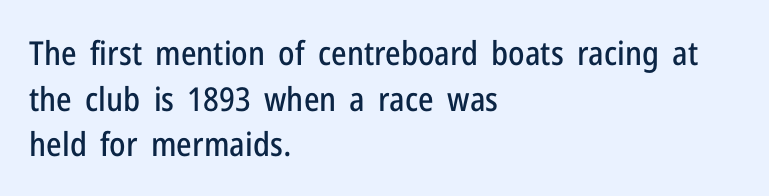
Q: Is the text italic (slanted)? A: No, it is upright.
Q: Is the typeface a serif or a sans-serif typeface? A: Sans-serif.
Q: Is the text underlined? A: No.
Q: How is the paragraph aligned? A: Left-aligned.
Q: Is the spacing between letters normal or unusually wide? A: Normal.
Q: Is the spacing between lines tight, normal or loose? A: Normal.
Q: Width (condensed, normal, or wide)? A: Condensed.
Q: Stroke contrast? A: Low.
Q: x-height? A: Medium.
Q: Monospaced? A: No.
